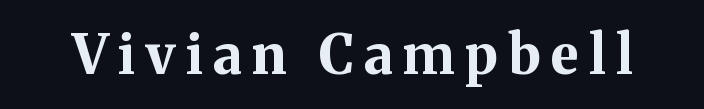
Each glyph is drawn with heavy, bold strokes. The glyphs are unaccompanied by any horizontal stroke below them. Are there feet on the stems? There are — it's a serif. Characters remain perfectly vertical along every line.
